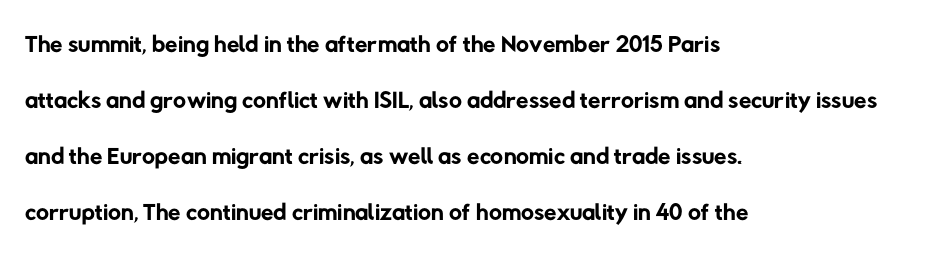
Observe the ordinary spacing: letters are neighbours, not strangers. Every row of glyphs begins at an identical x-position on the left. Each letter's strokes conclude bluntly, with no projecting serifs. Proportional: the letters do not fall into vertical columns. In terms of leading, this rendering sits right in the middle. Summary of weight: not heavy and not bold.
